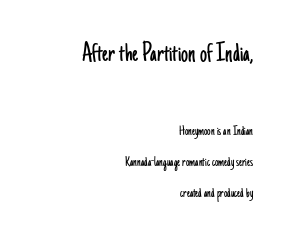
The image shows 28 px light, condensed sans-serif type, upright; set right-aligned, loose line spacing (2.21x), normal letter spacing, not underlined; the first (top) block is 2.0x larger; low stroke contrast and a small x-height.
